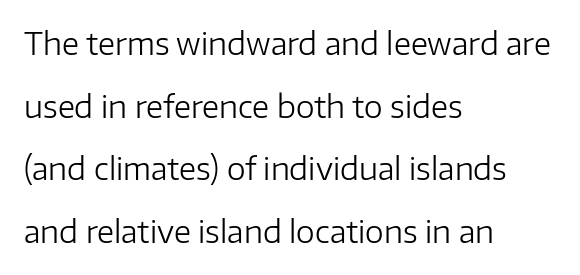
The image shows 30 px regular-weight sans-serif type, upright; set left-aligned, loose line spacing (2.09x), normal letter spacing, not underlined; low stroke contrast and a medium x-height.
